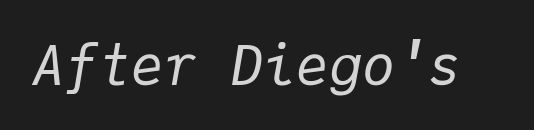
The image shows 55 px regular-weight type, italic (leaning right), monospaced; set normal letter spacing, not underlined; low stroke contrast and a medium x-height.
